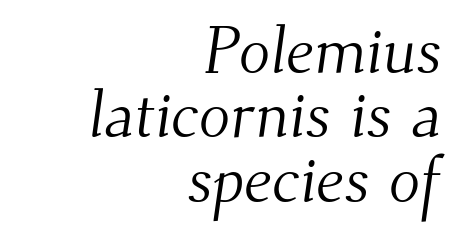
The image shows 65 px light serif type; set right-aligned, tight line spacing (0.99x), normal letter spacing, not underlined; medium stroke contrast and a small x-height.
